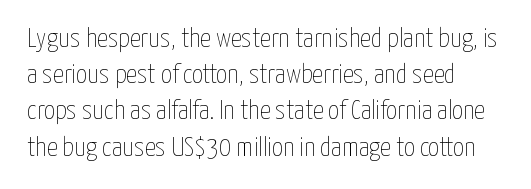
The strokes carry an ordinary text weight at most. Teacher's note: observe the even left margin — that is flush-left alignment. The lines sit at an ordinary, default distance from one another. Does extra space separate the letters? No, they use regular spacing. Posture: vertical. The specimen omits any rule beneath the text block's lines.
